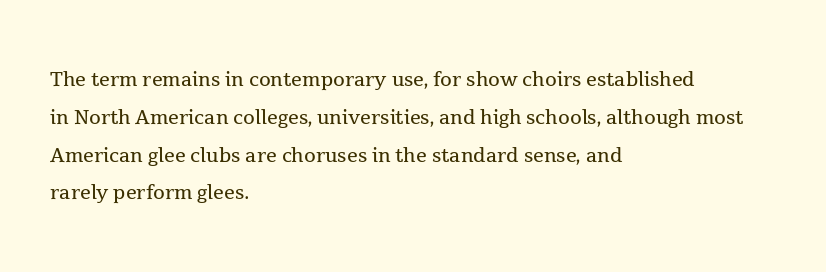
Short note: letters normally spaced. These lines are set flush left with a ragged right edge. The passage shown is not bold in any degree. Rows of type keep a routine distance in the vertical direction. This is the regular roman posture of the typeface.
